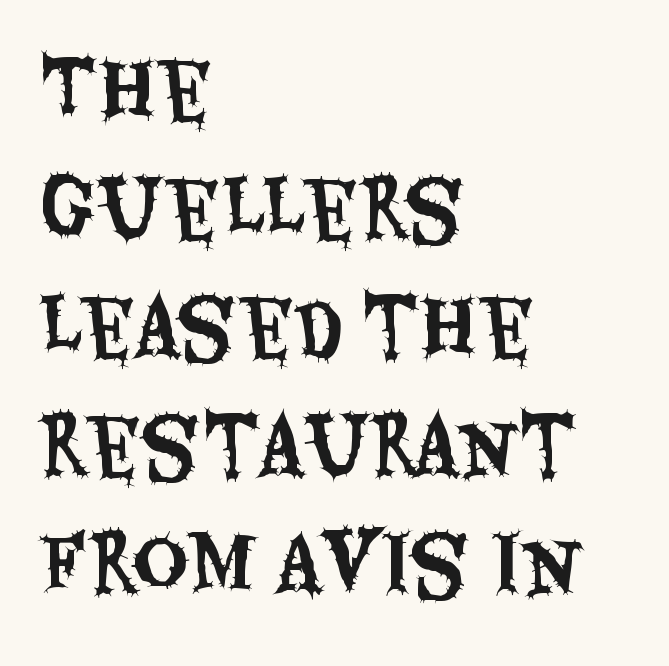
Varying glyph widths throughout — classic text-font behaviour. The letterforms sit shoulder to shoulder at normal distance. Short and long lines alike share a common starting point at left. Designer's note — italics off, roman on. This rendering features lettering with no underline.
